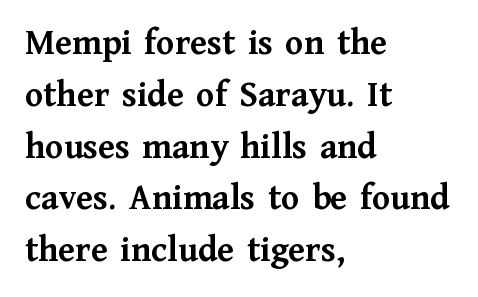
The text block is weighted toward the left margin, trailing off unevenly rightward. Just letters on the line, the space beneath them empty. Notice how the stems are strictly vertical — no italics here. Leading: standard.
